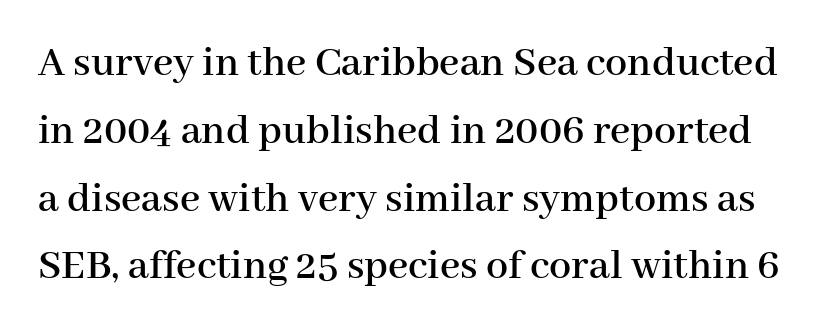
{"serif": "yes", "italic": "no", "width": "normal", "stroke_contrast": "high", "x_height": "medium", "monospaced": "no", "underline": "no", "line_spacing": "normal", "line_spacing_ratio": 1.54, "letter_spacing": "normal", "letter_spacing_em": 0.0, "glyph_px": 44}
